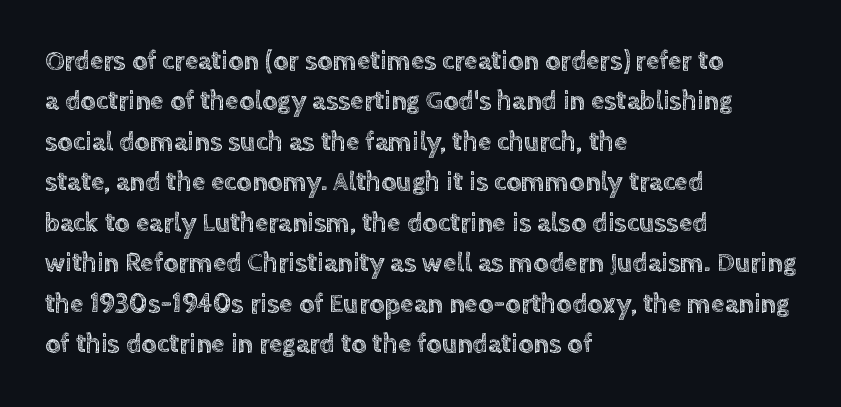
No italicization has been applied; the sample stays upright. This block has exactly the height ordinary leading produces. Students, note that the glyphs here touch the page at normal intervals. Typeset ragged right — the left edge is the straight one.
